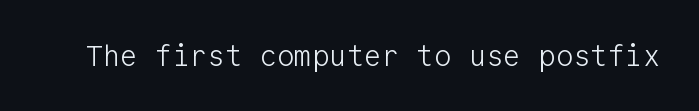
Underline: absent. Summary of weight: not heavy and not bold. Rendered with straight, roman letterforms. Between one letter and the next there's only the usual sliver of space.
